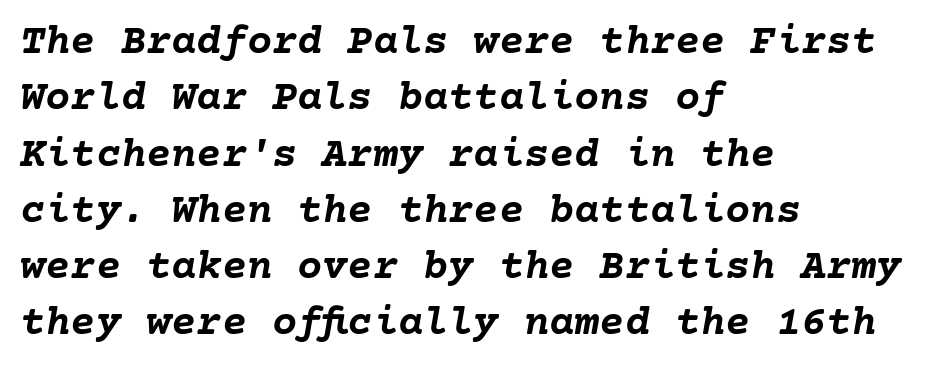
The image shows 42 px semibold type, italic (leaning right); set left-aligned, normal line spacing (1.34x), normal letter spacing, not underlined; low stroke contrast and a medium x-height.
